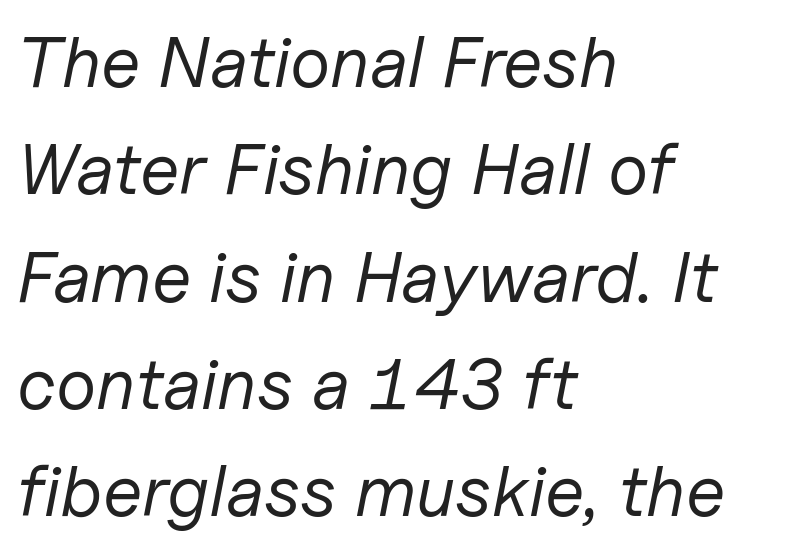
{"italic": "yes", "lean": "right", "slant_degrees": 11, "bold": "no", "weight": "regular", "width": "normal", "stroke_contrast": "low", "x_height": "medium", "monospaced": "no", "underline": "no", "align": "left", "line_spacing": "normal", "line_spacing_ratio": 1.49, "letter_spacing": "normal", "letter_spacing_em": 0.0, "glyph_px": 72}
